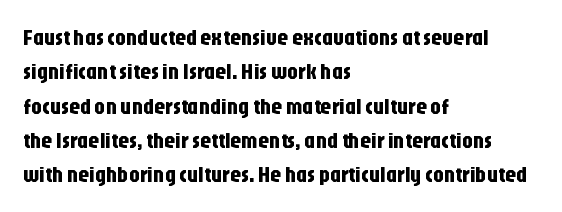
{"italic": "no", "underline": "no", "align": "left", "line_spacing": "normal", "line_spacing_ratio": 1.56, "letter_spacing": "normal", "letter_spacing_em": 0.0, "glyph_px": 22}
